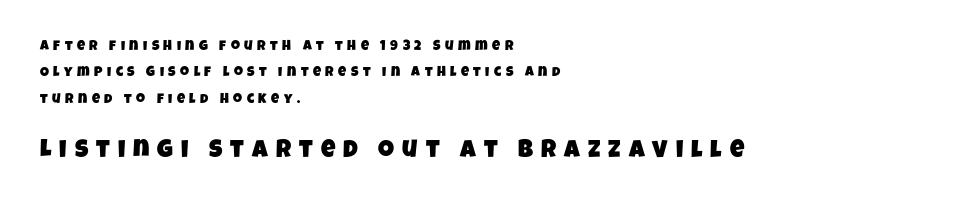
Q: Is the text underlined? A: No.
Q: How is the paragraph aligned? A: Left-aligned.
Q: Is the spacing between letters normal or unusually wide? A: Unusually wide.
Q: Which block of text is set in a larger size, the first (top) or the second (bottom)? A: The second (bottom) one.
